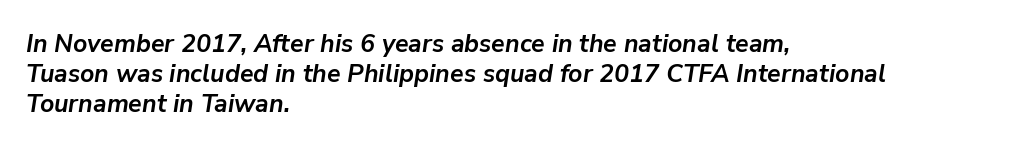
One-word summary of the alignment: left. Quick note: underline off. The lettering tilts uniformly, giving the passage an italic look. Heavy-handed strokes throughout: this text is bold.
